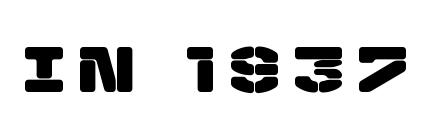
{"serif": "no", "width": "normal", "stroke_contrast": "low", "x_height": "large", "monospaced": "no", "underline": "no", "letter_spacing": "wide", "letter_spacing_em": 0.25, "glyph_px": 64}
